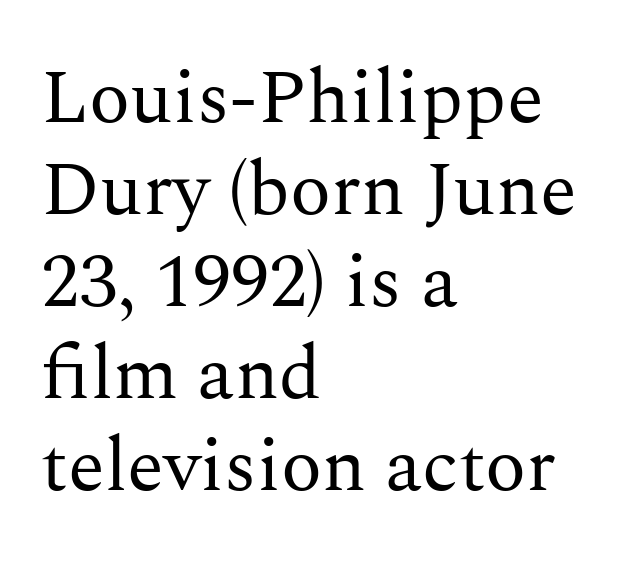
The image shows 76 px regular-weight serif type, upright; set left-aligned, line spacing 1.21x, normal letter spacing, not underlined; medium stroke contrast and a medium x-height.
